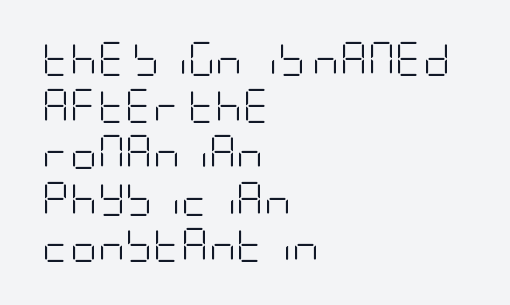
Short and long lines alike share a common starting point at left. Nothing unusual about the tracking: characters are spaced as the font intends. The block of text has a typical density, with ordinary space between rows. Nobody drew a line under any word here.
